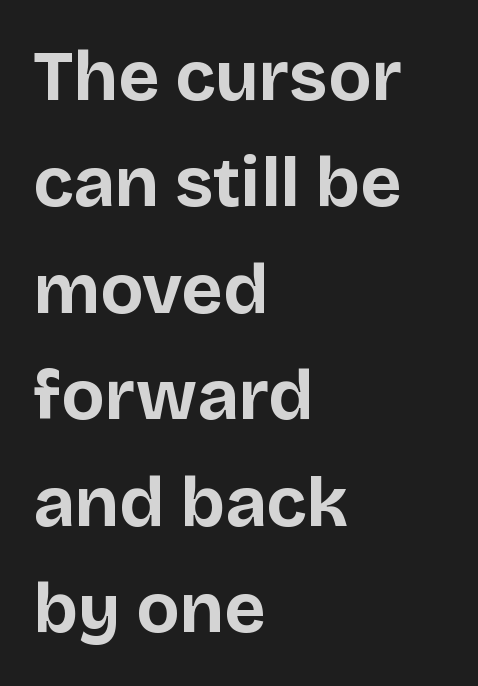
Q: Is the text bold? A: Yes.
Q: Is the text italic (slanted)? A: No, it is upright.
Q: Is the typeface a serif or a sans-serif typeface? A: Sans-serif.
Q: Is the text underlined? A: No.
Q: How is the paragraph aligned? A: Left-aligned.
Q: Is the spacing between letters normal or unusually wide? A: Normal.
Q: Is the spacing between lines tight, normal or loose? A: Normal.
Q: Width (condensed, normal, or wide)? A: Normal.
Q: Stroke contrast? A: Low.
Q: x-height? A: Large.
Q: Monospaced? A: No.
